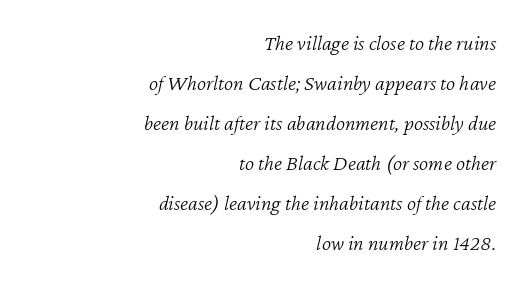
Q: Is the text bold? A: No.
Q: Is the text italic (slanted)? A: Yes, it leans right by about 12 degrees.
Q: Is the text underlined? A: No.
Q: How is the paragraph aligned? A: Right-aligned.
Q: Is the spacing between letters normal or unusually wide? A: Normal.
